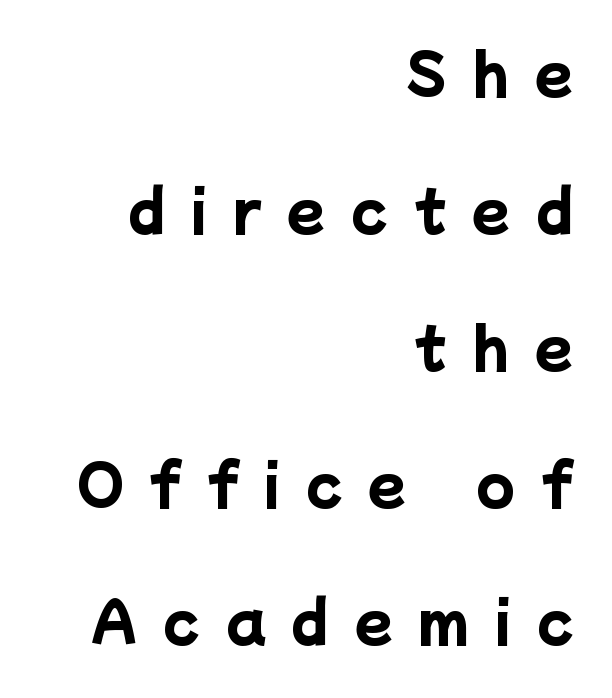
{"serif": "no", "bold": "yes", "weight": "heavy", "width": "normal", "stroke_contrast": "low", "x_height": "medium", "monospaced": "no", "underline": "no", "align": "right", "line_spacing": "loose", "line_spacing_ratio": 2.49, "letter_spacing": "wide", "letter_spacing_em": 0.48, "glyph_px": 55}
